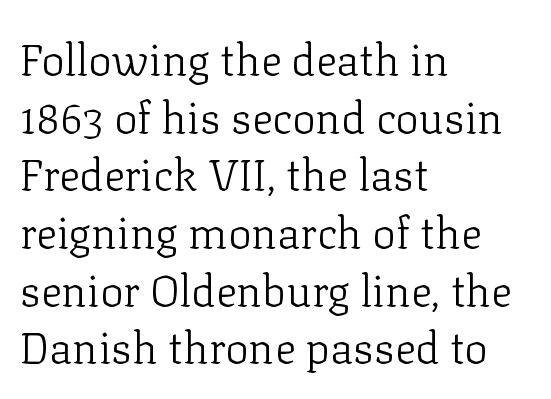
Q: Is the text bold? A: No.
Q: Is the text italic (slanted)? A: No, it is upright.
Q: Is the typeface a serif or a sans-serif typeface? A: Serif.
Q: Is the text underlined? A: No.
Q: How is the paragraph aligned? A: Left-aligned.
Q: Is the spacing between letters normal or unusually wide? A: Normal.
Q: Is the spacing between lines tight, normal or loose? A: Normal.
Q: Width (condensed, normal, or wide)? A: Normal.
Q: Stroke contrast? A: Low.
Q: x-height? A: Medium.
Q: Monospaced? A: No.
